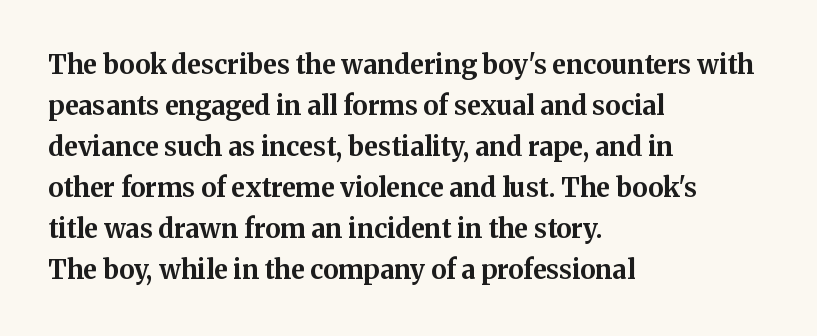
Q: Is the text bold? A: Yes.
Q: Is the text italic (slanted)? A: No, it is upright.
Q: Is the text underlined? A: No.
Q: How is the paragraph aligned? A: Left-aligned.
Q: Is the spacing between letters normal or unusually wide? A: Normal.
Q: Is the spacing between lines tight, normal or loose? A: Normal.
